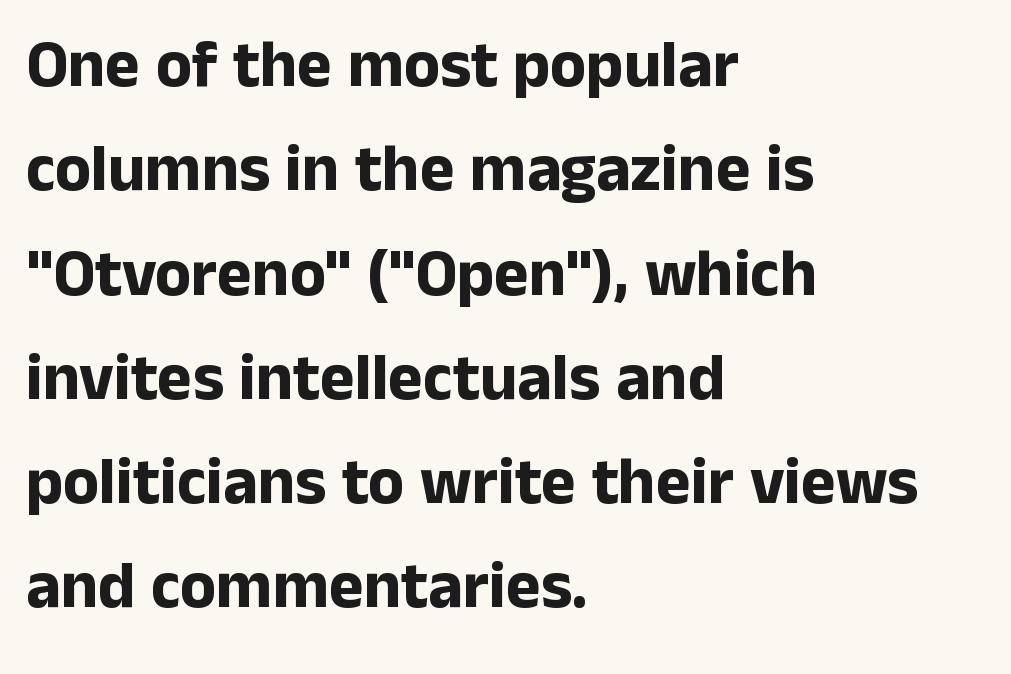
Q: Is the text bold? A: Yes.
Q: Is the text italic (slanted)? A: No, it is upright.
Q: Is the typeface a serif or a sans-serif typeface? A: Sans-serif.
Q: Is the text underlined? A: No.
Q: How is the paragraph aligned? A: Left-aligned.
Q: Is the spacing between letters normal or unusually wide? A: Normal.
Q: Is the spacing between lines tight, normal or loose? A: Normal.
Q: Width (condensed, normal, or wide)? A: Normal.
Q: Stroke contrast? A: Low.
Q: x-height? A: Medium.
Q: Monospaced? A: No.
